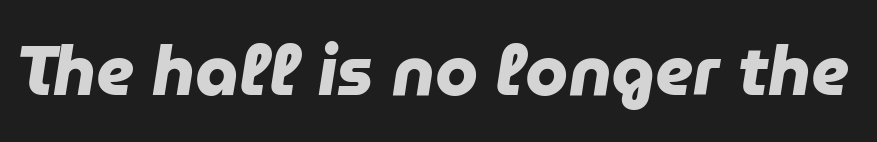
The image shows 69 px heavy sans-serif type; set normal letter spacing, not underlined; low stroke contrast and a medium x-height.
